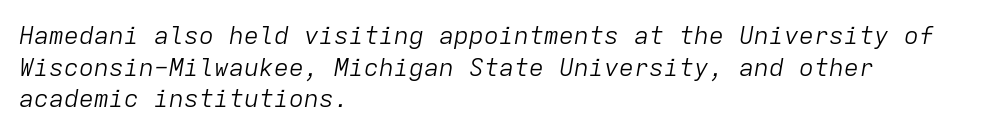
The image shows 25 px text type, italic (leaning right); set left-aligned, normal line spacing (1.27x), normal letter spacing, not underlined.
